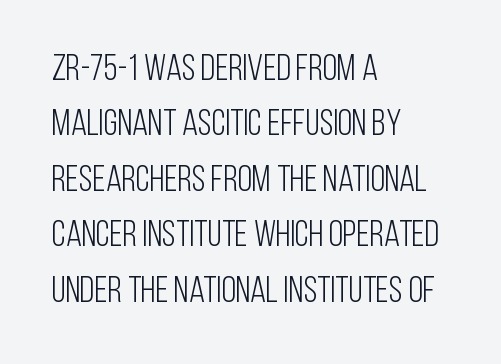
{"serif": "no", "italic": "no", "bold": "no", "weight": "light", "width": "condensed", "stroke_contrast": "low", "x_height": "large", "monospaced": "no", "underline": "no", "align": "left", "line_spacing": "normal", "line_spacing_ratio": 1.5, "letter_spacing": "normal", "letter_spacing_em": 0.0, "glyph_px": 37}
